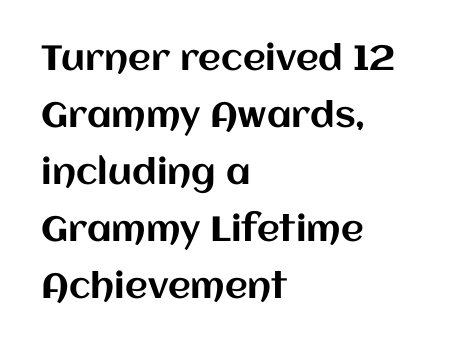
The image shows 35 px text type, upright; set left-aligned, normal line spacing (1.63x), normal letter spacing, not underlined; medium stroke contrast and a large x-height.
